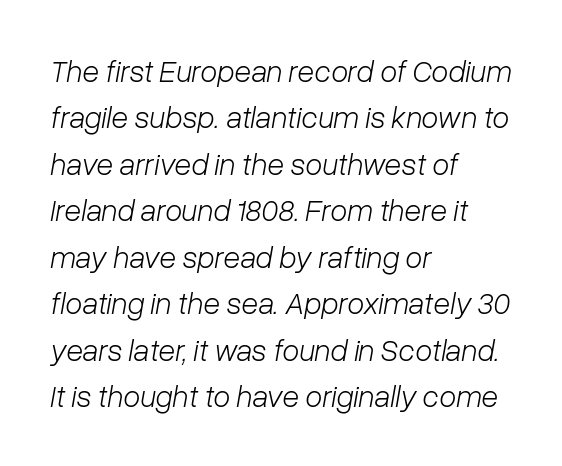
{"italic": "yes", "lean": "right", "slant_degrees": 10, "bold": "no", "weight": "light", "width": "normal", "stroke_contrast": "low", "x_height": "medium", "monospaced": "no", "underline": "no", "align": "left", "line_spacing": "normal", "line_spacing_ratio": 1.5, "letter_spacing": "normal", "letter_spacing_em": 0.0, "glyph_px": 31}
